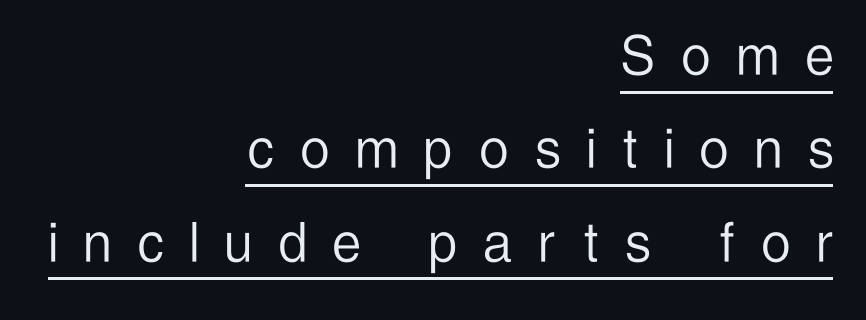
Notice how a bar underscores the lettering throughout. The type sits square on the baseline with zero lean. This block has exactly the height ordinary leading produces. Each letter keeps its own natural width here, so spacing adapts to shape. Short and long lines alike share a common ending point at right. Spacing between characters has been opened up far beyond the box default.
